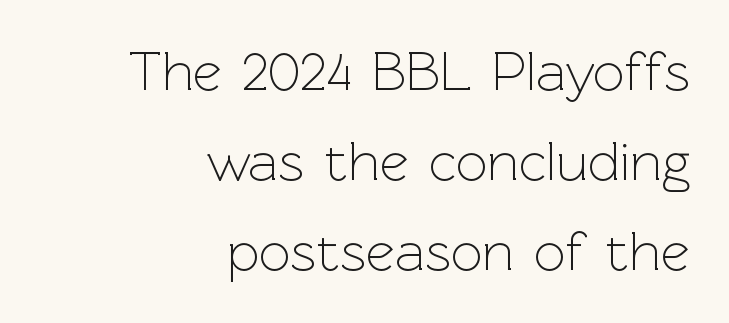
{"serif": "no", "italic": "no", "bold": "no", "weight": "light", "width": "normal", "stroke_contrast": "low", "x_height": "medium", "monospaced": "no", "underline": "no", "align": "right", "line_spacing": "normal", "line_spacing_ratio": 1.61, "letter_spacing": "normal", "letter_spacing_em": 0.0, "glyph_px": 56}
